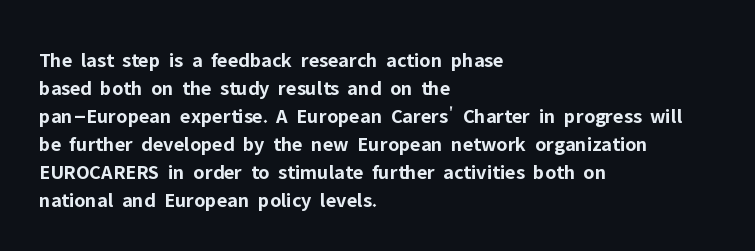
Style check: upright. Reading down the block, your eye returns to a fixed left position each line. This rendering leaves character spacing at its baseline value. Check under the words: just untouched page.
